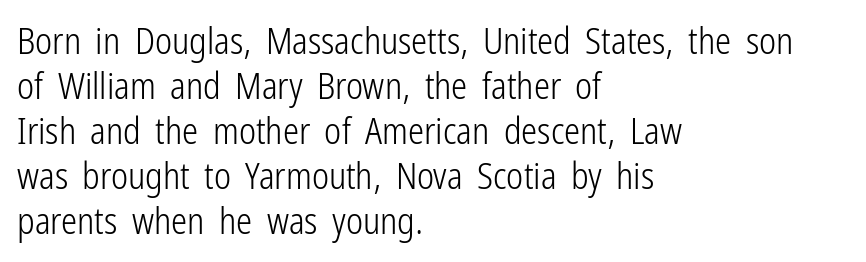
Q: Is the text bold? A: No.
Q: Is the text italic (slanted)? A: No, it is upright.
Q: Is the typeface a serif or a sans-serif typeface? A: Sans-serif.
Q: Is the text underlined? A: No.
Q: How is the paragraph aligned? A: Left-aligned.
Q: Is the spacing between letters normal or unusually wide? A: Normal.
Q: Is the spacing between lines tight, normal or loose? A: Normal.
Q: Width (condensed, normal, or wide)? A: Condensed.
Q: Stroke contrast? A: Low.
Q: x-height? A: Medium.
Q: Monospaced? A: No.
